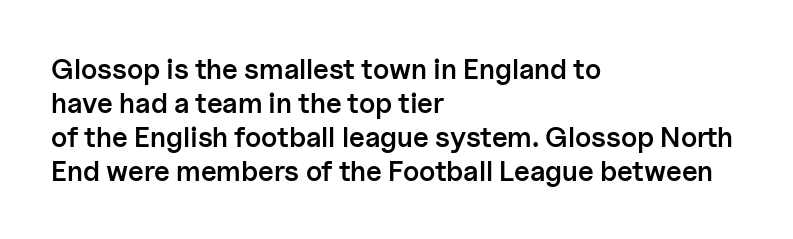
Q: Is the text bold? A: Semi-bold.
Q: Is the text italic (slanted)? A: No, it is upright.
Q: Is the typeface a serif or a sans-serif typeface? A: Sans-serif.
Q: Is the text underlined? A: No.
Q: How is the paragraph aligned? A: Left-aligned.
Q: Is the spacing between letters normal or unusually wide? A: Normal.
Q: Width (condensed, normal, or wide)? A: Normal.
Q: Stroke contrast? A: Low.
Q: x-height? A: Medium.
Q: Monospaced? A: No.
